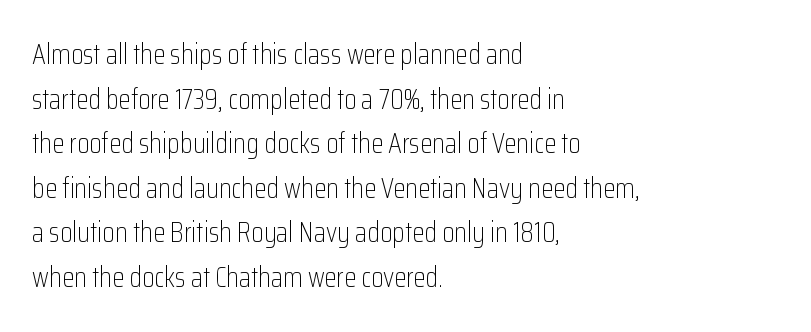
Each row of text sits above clean, open space. The rendering uses natural spacing where letterforms have individual widths. This sample uses plain, unmodified letter spacing. It's the straight-up-and-down kind of type.
